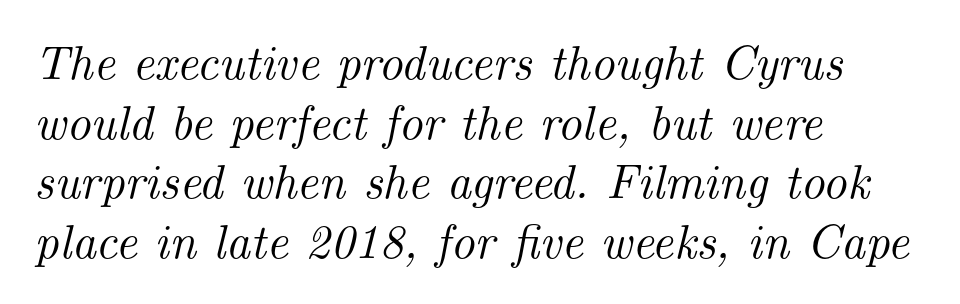
{"serif": "yes", "italic": "yes", "lean": "right", "slant_degrees": 14, "width": "normal", "stroke_contrast": "medium", "x_height": "small", "monospaced": "no", "underline": "no", "align": "left", "line_spacing_ratio": 1.24, "letter_spacing": "normal", "letter_spacing_em": 0.0, "glyph_px": 48}
